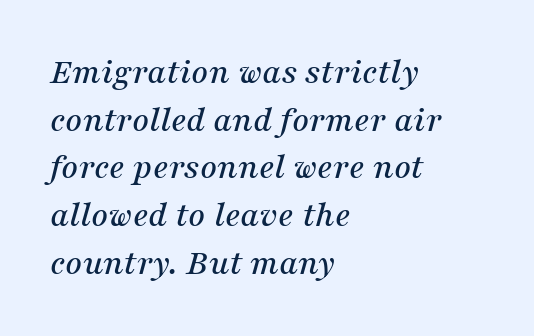
Q: Is the text italic (slanted)? A: Yes, it leans right by about 16 degrees.
Q: Is the typeface a serif or a sans-serif typeface? A: Serif.
Q: Is the text underlined? A: No.
Q: How is the paragraph aligned? A: Left-aligned.
Q: Is the spacing between letters normal or unusually wide? A: Normal.
Q: Is the spacing between lines tight, normal or loose? A: Normal.
Q: Width (condensed, normal, or wide)? A: Normal.
Q: Stroke contrast? A: Medium.
Q: x-height? A: Medium.
Q: Monospaced? A: No.
